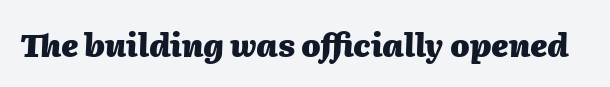
{"italic": "yes", "lean": "right", "slant_degrees": 2, "bold": "yes", "weight": "heavy", "width": "normal", "stroke_contrast": "medium", "x_height": "medium", "monospaced": "no", "underline": "no", "letter_spacing": "normal", "letter_spacing_em": 0.0, "glyph_px": 31}
